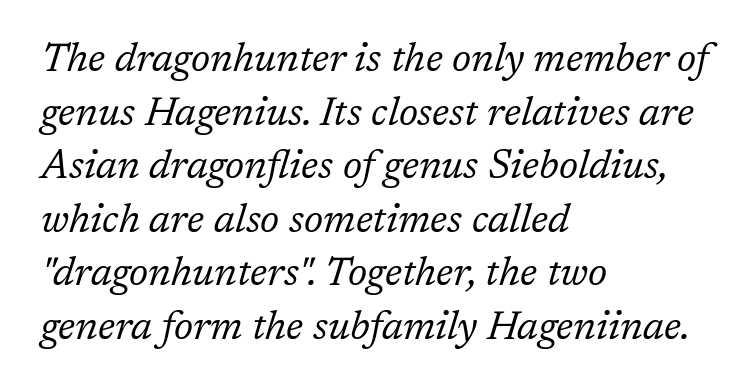
Look at the tracking — it's just the regular setting, nothing added. Which margin do the lines hug? The left one — the right edge is uneven. The weight would be labelled regular, book, light, or lighter still. The specimen reads as italic at a glance.
